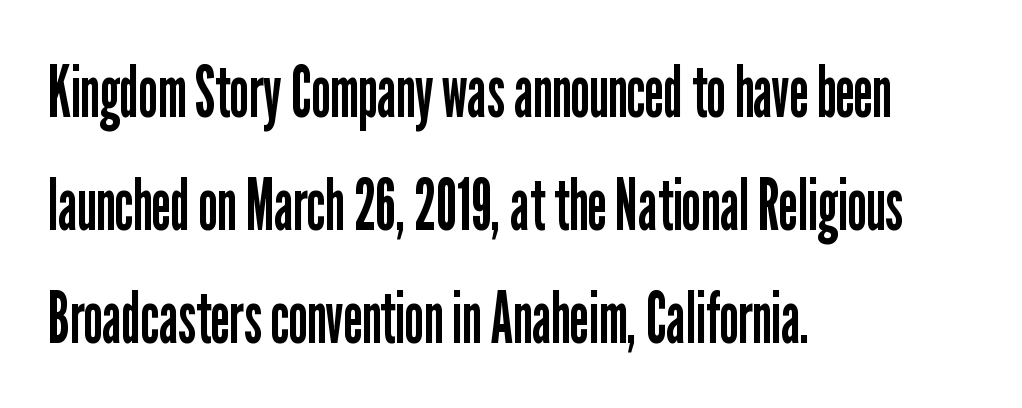
{"serif": "no", "italic": "no", "bold": "no", "weight": "regular", "width": "condensed", "stroke_contrast": "low", "x_height": "medium", "monospaced": "no", "underline": "no", "align": "left", "line_spacing": "normal", "line_spacing_ratio": 1.59, "letter_spacing": "normal", "letter_spacing_em": 0.0, "glyph_px": 71}
